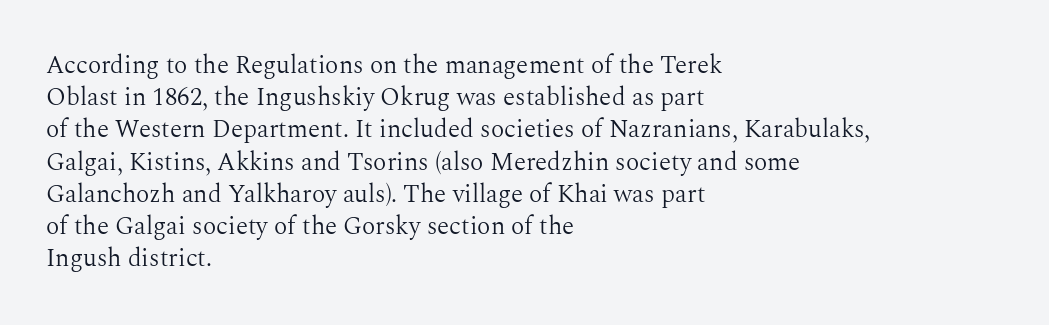
{"italic": "no", "bold": "no", "underline": "no", "align": "left", "line_spacing": "normal", "line_spacing_ratio": 1.29, "letter_spacing": "normal", "letter_spacing_em": 0.0, "glyph_px": 25}
